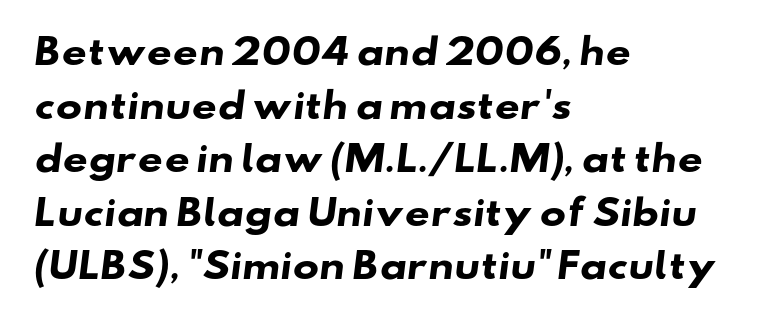
What stands out about the letter spacing? Nothing — it is the standard amount. The strip under each line holds only bare page. You could not count columns in this text — the font is proportionally spaced. Examine the stroke ends and you'll find no serifs. This rendering uses left alignment, leaving the right contour irregular.
